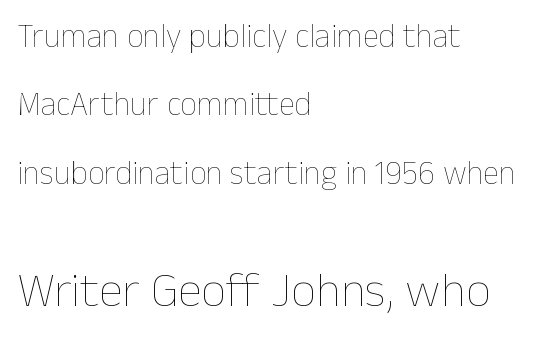
Think standard paragraph weight, or any step lighter than that. You get the small type first, then a jump to larger type. The face used here is rendered with its standard letterfit. Each new line begins a long way beneath the previous one. Notice how the passage keeps a crisp vertical edge on the left only.
